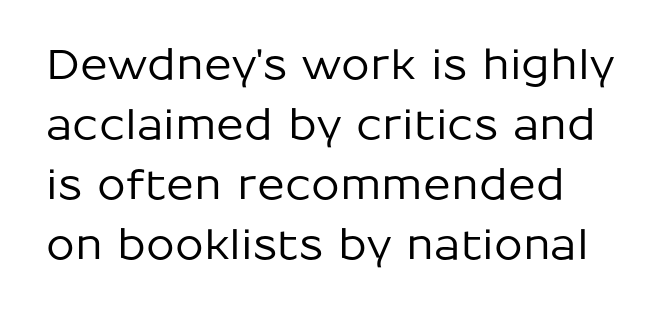
The tracking reads as untouched default to a designer's eye. Type style note: lacks serifs. Each letter keeps its own natural width here, so spacing adapts to shape. Successive baselines arrive at the customary interval. Only glyphs here, with clear space below each row.
